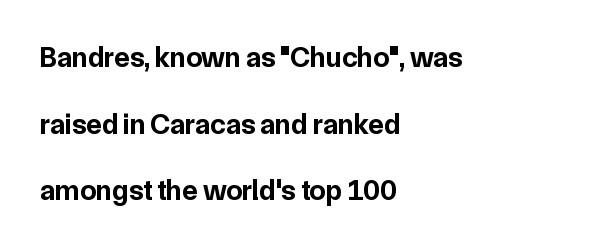
{"serif": "no", "italic": "no", "bold": "yes", "weight": "bold", "width": "normal", "stroke_contrast": "low", "x_height": "medium", "monospaced": "no", "underline": "no", "align": "left", "line_spacing": "loose", "line_spacing_ratio": 2.3, "letter_spacing": "normal", "letter_spacing_em": 0.0, "glyph_px": 29}
